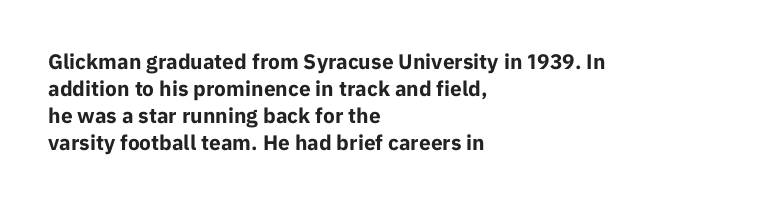
The space directly below the letters is spotless. In terms of leading, this rendering sits right in the middle. Notice how the stems are strictly vertical — no italics here. Honestly, the letter spacing is just normal — you wouldn't notice it. Typesetter's note: full bold, strokes at maximum text heaviness.
